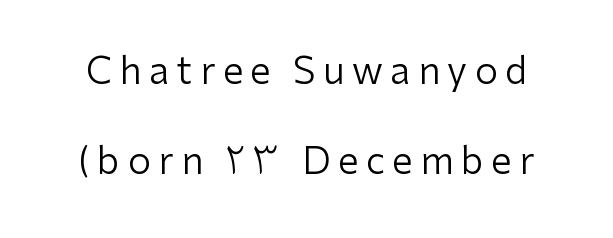
The image shows 37 px regular-weight sans-serif type, upright; set loose line spacing (2.42x), unusually wide letter spacing (+0.2 em), not underlined; low stroke contrast and a medium x-height.
